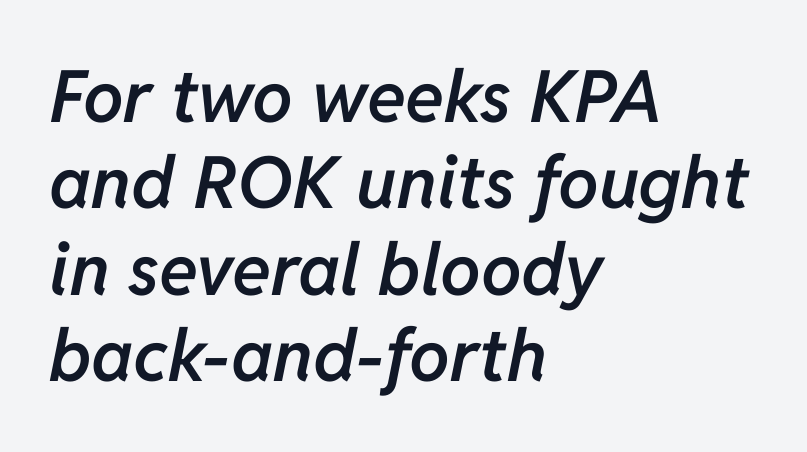
The image shows 72 px semibold type, italic (leaning right); set left-aligned, line spacing 1.2x, normal letter spacing, not underlined; low stroke contrast and a medium x-height.
